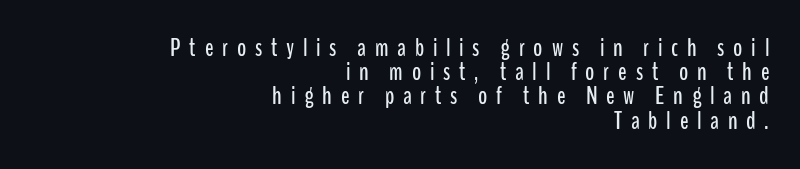
The image shows 25 px text type, upright; set right-aligned, tight line spacing (0.97x), unusually wide letter spacing (+0.35 em), not underlined.
